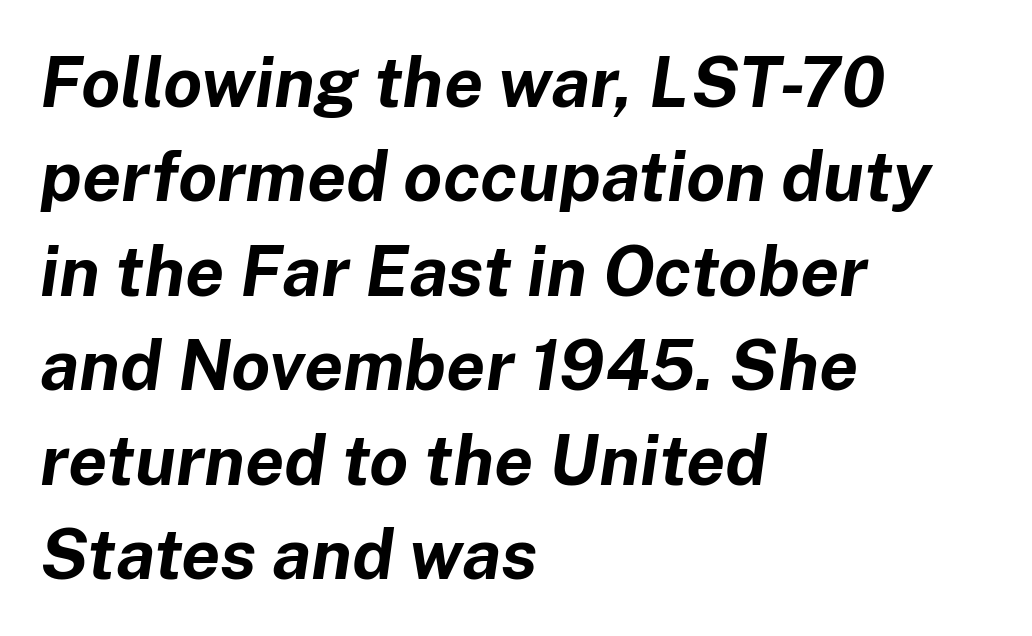
One-word summary of the alignment: left. Pretty heavy lettering here — definitely bold. Reading down the column, the eye jumps a familiar distance to each next line. You can tell it's italic because the verticals aren't actually vertical.
